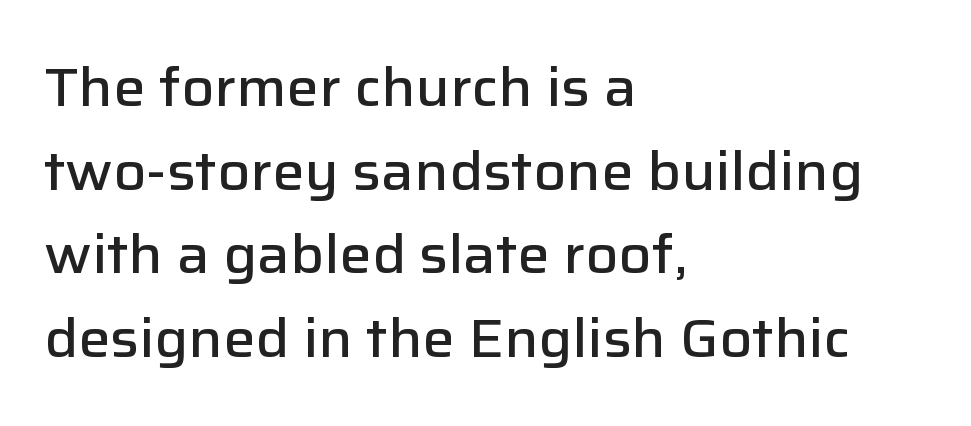
{"serif": "no", "italic": "no", "bold": "semi", "weight": "semibold", "width": "normal", "stroke_contrast": "low", "x_height": "medium", "monospaced": "no", "underline": "no", "align": "left", "line_spacing": "normal", "line_spacing_ratio": 1.55, "letter_spacing": "normal", "letter_spacing_em": 0.0, "glyph_px": 54}
